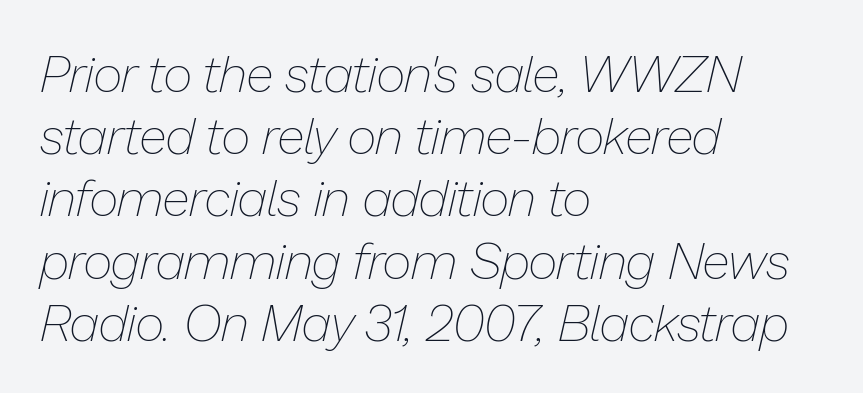
Q: Is the text bold? A: No.
Q: Is the text italic (slanted)? A: Yes, it leans right by about 13 degrees.
Q: Is the text underlined? A: No.
Q: How is the paragraph aligned? A: Left-aligned.
Q: Is the spacing between letters normal or unusually wide? A: Normal.
Q: Width (condensed, normal, or wide)? A: Normal.
Q: Stroke contrast? A: Low.
Q: x-height? A: Medium.
Q: Monospaced? A: No.
